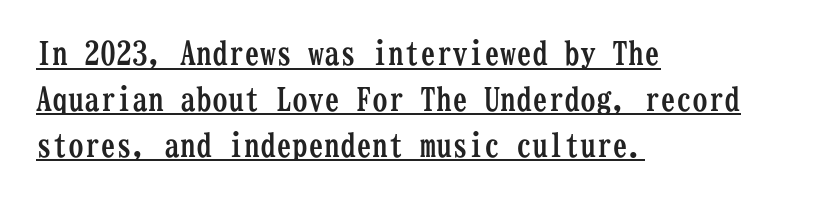
The image shows 32 px semibold, condensed serif type, upright, monospaced; set left-aligned, normal line spacing (1.43x), normal letter spacing, underlined; low stroke contrast and a medium x-height.
